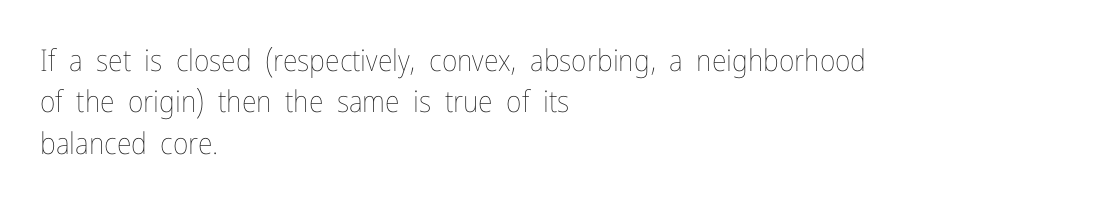
{"italic": "no", "bold": "no", "weight": "thin", "width": "condensed", "stroke_contrast": "low", "x_height": "medium", "monospaced": "no", "underline": "no", "align": "left", "line_spacing": "normal", "line_spacing_ratio": 1.38, "letter_spacing": "normal", "letter_spacing_em": 0.0, "glyph_px": 30}
